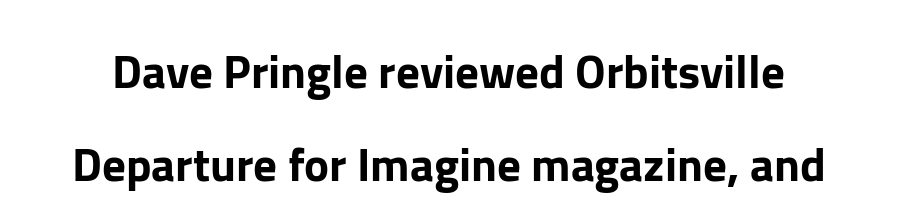
The image shows 47 px sans-serif type, upright; set loose line spacing (1.97x), normal letter spacing, not underlined; low stroke contrast and a medium x-height.
